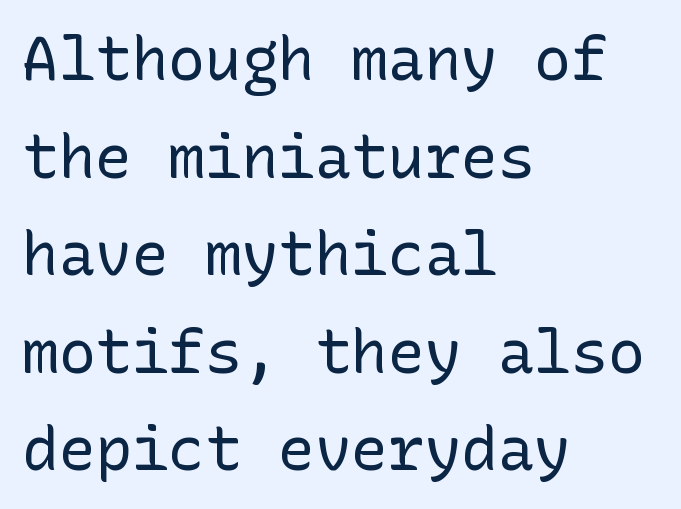
{"serif": "no", "italic": "no", "bold": "no", "weight": "regular", "width": "normal", "stroke_contrast": "low", "x_height": "medium", "underline": "no", "align": "left", "line_spacing": "normal", "line_spacing_ratio": 1.6, "letter_spacing": "normal", "letter_spacing_em": 0.0, "glyph_px": 61}
